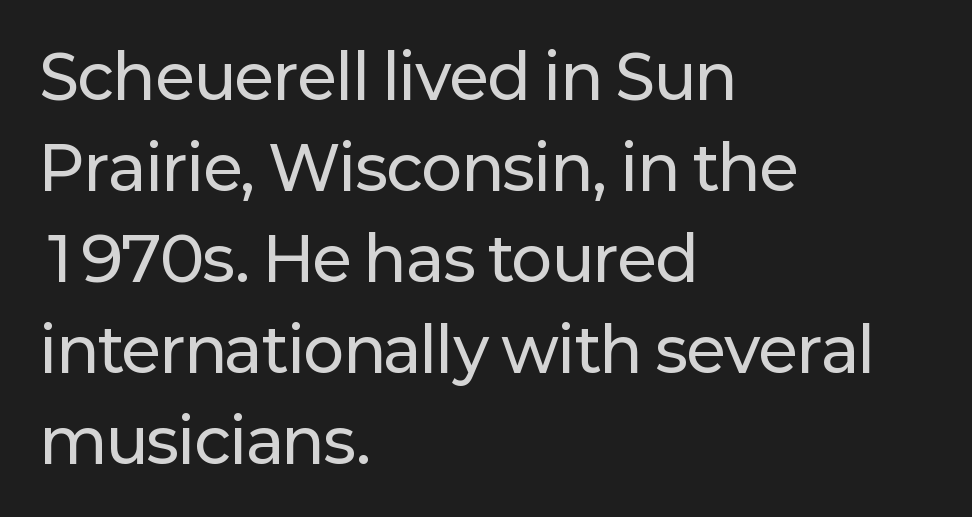
{"serif": "no", "italic": "no", "width": "normal", "stroke_contrast": "low", "x_height": "medium", "monospaced": "no", "underline": "no", "align": "left", "line_spacing": "normal", "line_spacing_ratio": 1.49, "letter_spacing": "normal", "letter_spacing_em": 0.0, "glyph_px": 61}
